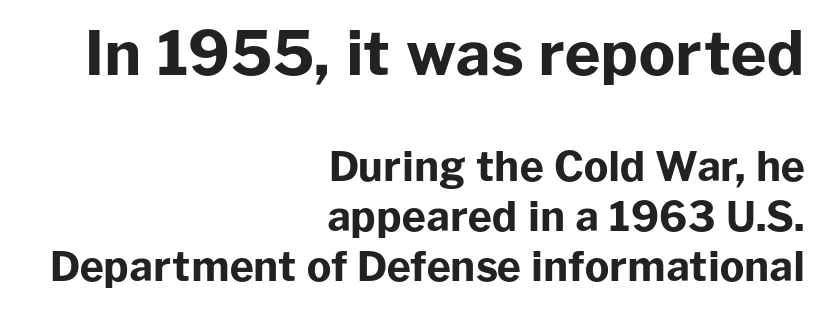
Only glyphs here, with clear space below each row. Every character sits straight up, as roman type does. These lines carry a lot of weight — the face is fully bold. The letters advance in unequal steps, a hallmark of proportional type. Compare the two chunks: the upper has the greater cap height.
